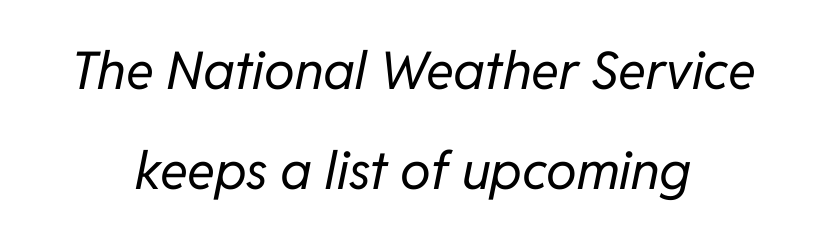
The image shows 52 px regular-weight type, italic (leaning right); set centered, loose line spacing (1.92x), normal letter spacing, not underlined; low stroke contrast and a medium x-height.
